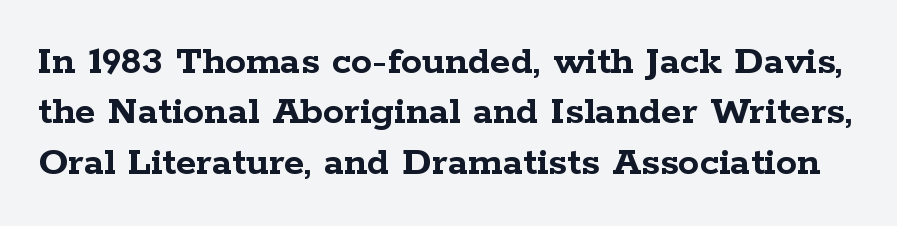
Decoration check: the copy has no underline. You can tell from the footed stems that serif type was used. Every letter is thick-stroked: bold, no question. How are the letters spaced? Ordinarily, with no added tracking. Is this a fixed-width face? No — the glyphs have proportional, varying widths.
